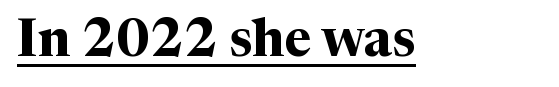
{"serif": "yes", "italic": "no", "bold": "yes", "weight": "bold", "width": "normal", "stroke_contrast": "medium", "x_height": "medium", "monospaced": "no", "underline": "yes", "letter_spacing": "normal", "letter_spacing_em": 0.0, "glyph_px": 52}
